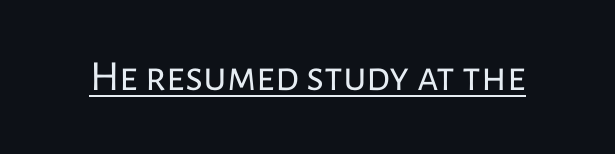
The image shows 43 px regular-weight sans-serif type, upright; set normal letter spacing, underlined; low stroke contrast and a medium x-height.
